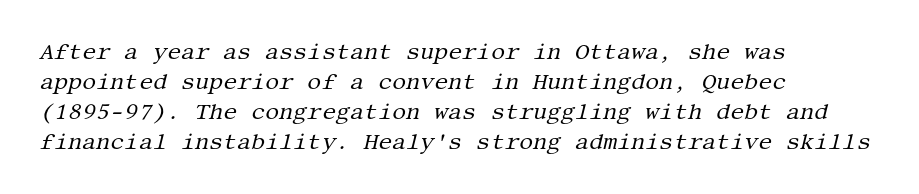
{"italic": "yes", "lean": "right", "slant_degrees": 13, "bold": "no", "underline": "no", "align": "left", "line_spacing": "normal", "line_spacing_ratio": 1.36, "letter_spacing": "normal", "letter_spacing_em": 0.0, "glyph_px": 22}
